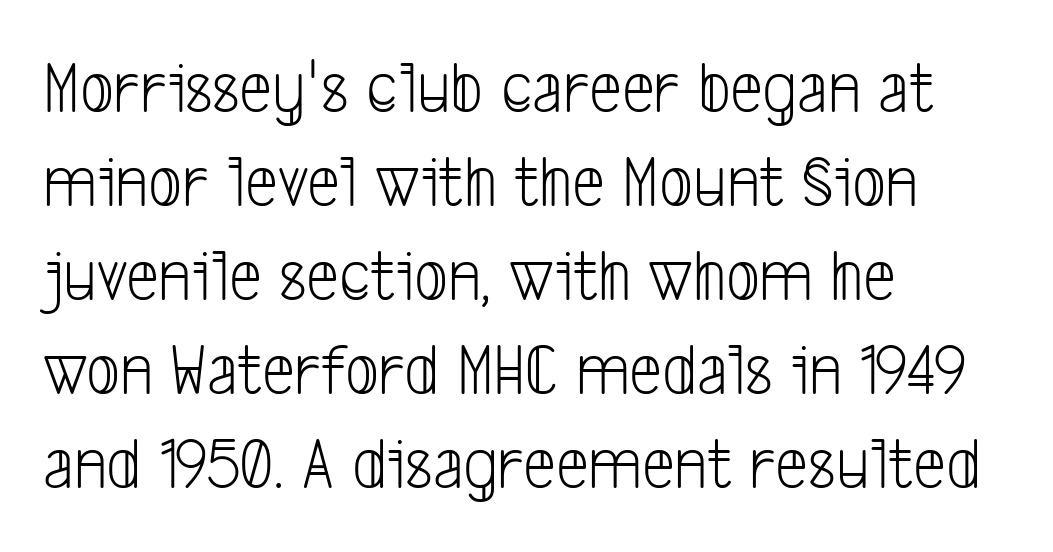
Typeset ragged right — the left edge is the straight one. Nothing unusual about the tracking: characters are spaced as the font intends. Is the type heavy? It reads as light-to-regular instead. The strip under each line holds only bare page. The face used here is proportionally spaced, like ordinary book or web type.
